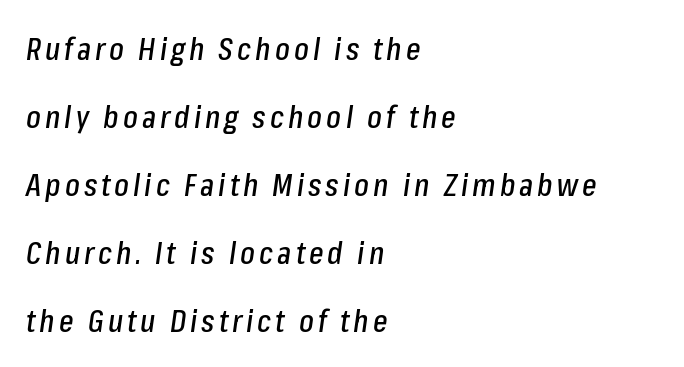
{"italic": "yes", "lean": "right", "slant_degrees": 8, "width": "condensed", "stroke_contrast": "low", "x_height": "medium", "monospaced": "no", "underline": "no", "align": "left", "line_spacing": "loose", "line_spacing_ratio": 2.19, "glyph_px": 31}
